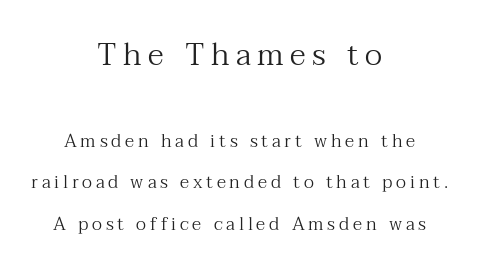
The image shows 31 px regular-weight serif type, upright; set centered, loose line spacing (2.32x), unusually wide letter spacing (+0.21 em), not underlined; the first (top) block is 1.72x larger; medium stroke contrast and a medium x-height.
